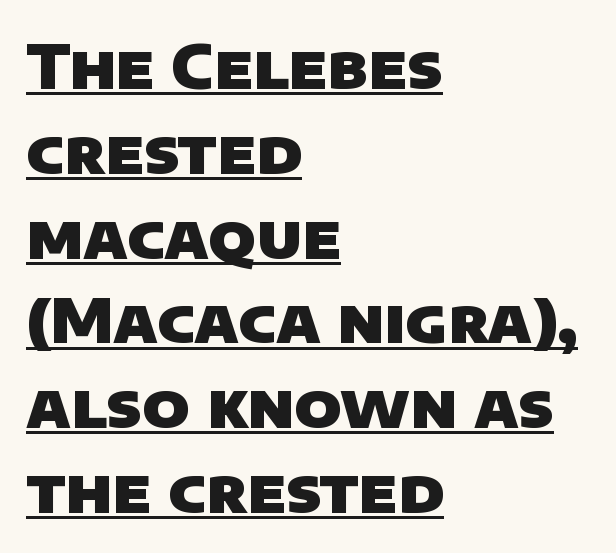
The image shows 61 px heavy sans-serif type; set left-aligned, normal line spacing (1.39x), normal letter spacing, underlined; low stroke contrast and a large x-height.
